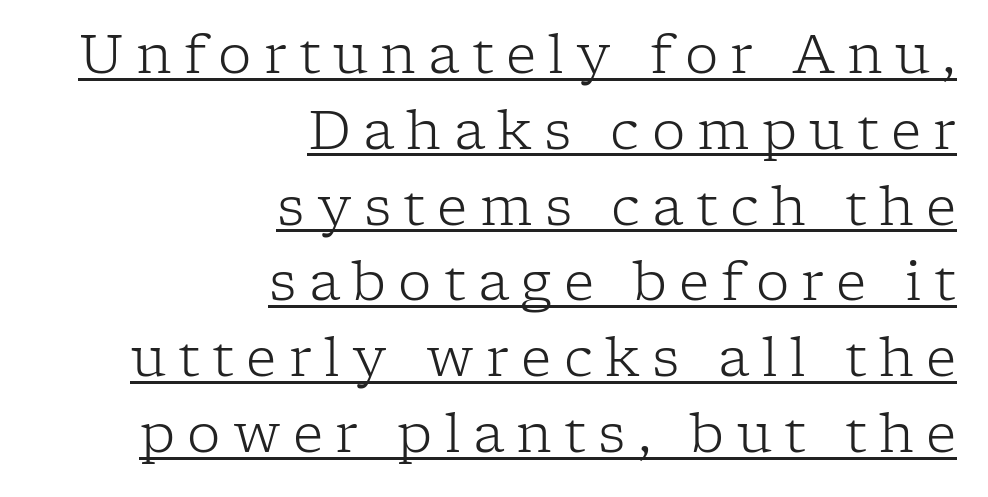
The image shows 53 px light serif type, upright; set right-aligned, normal line spacing (1.43x), unusually wide letter spacing (+0.23 em), underlined; low stroke contrast and a medium x-height.
